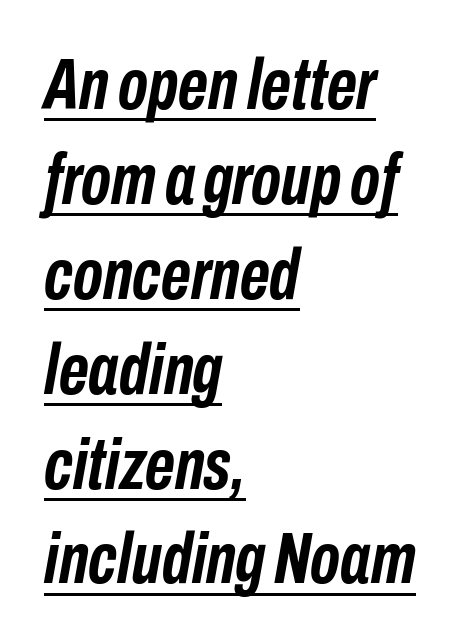
{"italic": "yes", "lean": "right", "slant_degrees": 10, "bold": "yes", "weight": "semibold", "width": "condensed", "stroke_contrast": "low", "x_height": "medium", "monospaced": "no", "underline": "yes", "align": "left", "line_spacing": "normal", "line_spacing_ratio": 1.3, "letter_spacing": "normal", "letter_spacing_em": 0.0, "glyph_px": 73}
